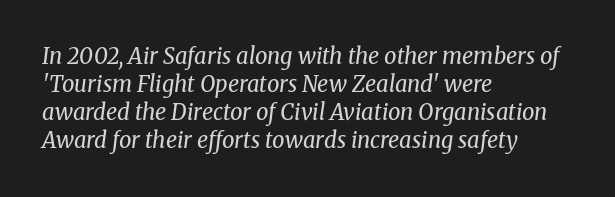
Q: Is the text bold? A: No.
Q: Is the text italic (slanted)? A: Yes, it leans right by about 8 degrees.
Q: Is the text underlined? A: No.
Q: How is the paragraph aligned? A: Left-aligned.
Q: Is the spacing between letters normal or unusually wide? A: Normal.
Q: Is the spacing between lines tight, normal or loose? A: Normal.
